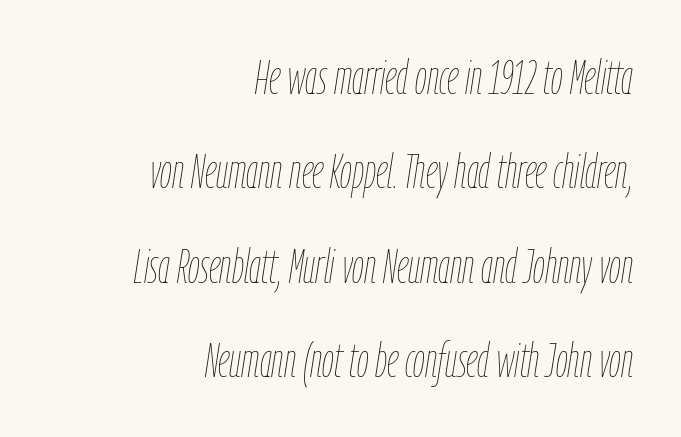
The face used here is proportionally spaced, like ordinary book or web type. Nothing unusual about the tracking: characters are spaced as the font intends. This block would shrink considerably if given ordinary leading; it's expanded now. Compared with ordinary roman type, these characters are visibly tilted. Words float on clear page, feet unadorned. Compared with a typical body face, this is equally light or lighter still.
